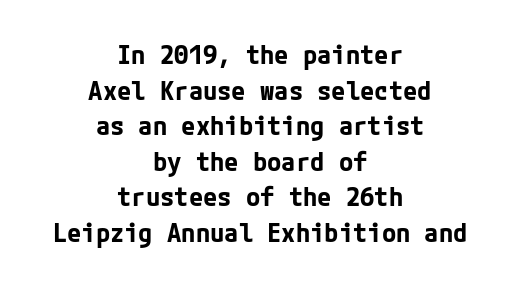
The paragraph shown floats in the horizontal middle. The lines sit at an ordinary, default distance from one another. What stands out about the letter spacing? Nothing — it is the standard amount. A typesetter would mark this as roman, not italic.
